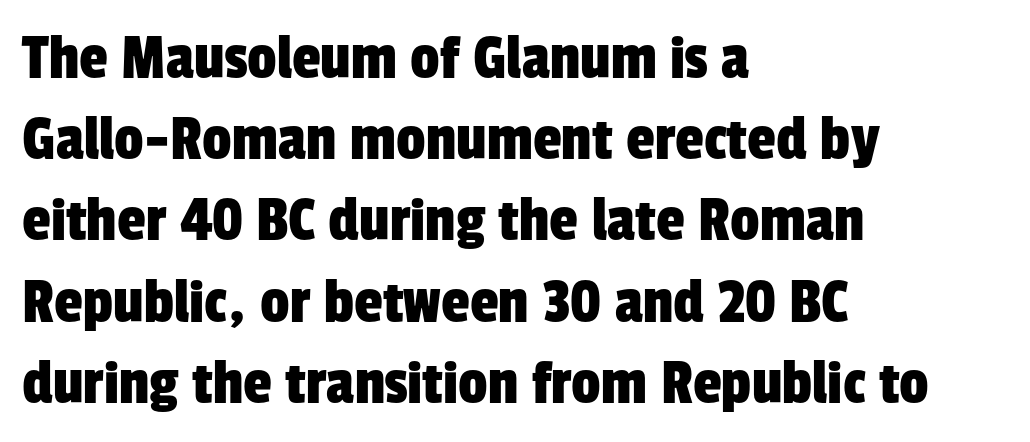
Q: Is the typeface a serif or a sans-serif typeface? A: Sans-serif.
Q: Is the text underlined? A: No.
Q: How is the paragraph aligned? A: Left-aligned.
Q: Is the spacing between letters normal or unusually wide? A: Normal.
Q: Is the spacing between lines tight, normal or loose? A: Normal.
Q: Width (condensed, normal, or wide)? A: Condensed.
Q: Stroke contrast? A: Low.
Q: x-height? A: Medium.
Q: Monospaced? A: No.
